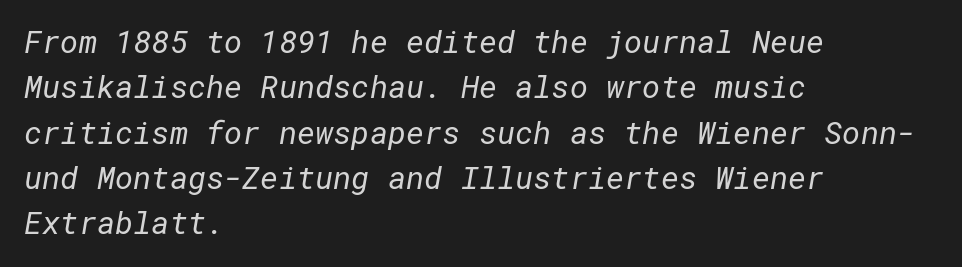
Spacing between characters is what you'd get straight out of the box. Type without underlining. Successive baselines arrive at the customary interval. Does the type have serifs? No, each stem ends abruptly. Unbolded letterforms with no extra heft. Left-aligned paragraph, ragged on the right.
